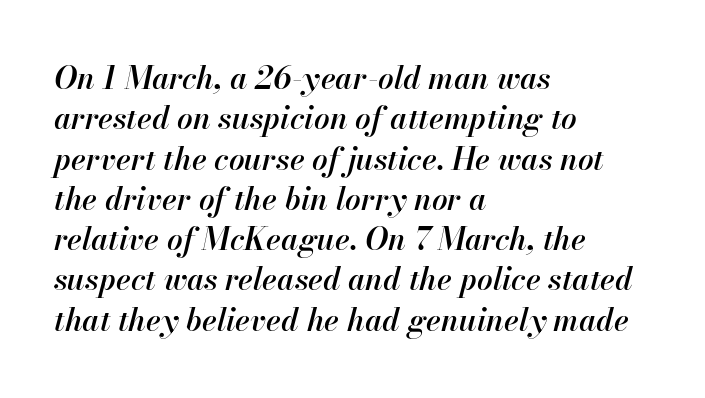
The image shows 31 px semibold type, italic (leaning right); set left-aligned, normal line spacing (1.3x), normal letter spacing, not underlined; high stroke contrast and a small x-height.
